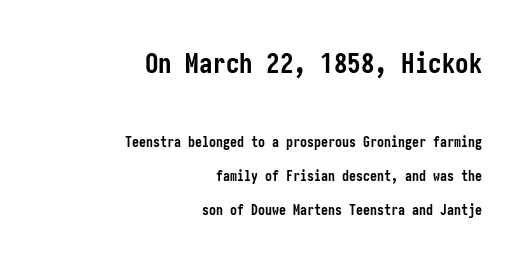
The image shows 27 px bold type, upright; set right-aligned, loose line spacing (2.42x), normal letter spacing, not underlined; the first (top) block is 1.93x larger.
